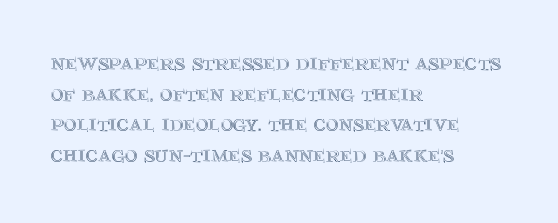
Q: Is the text italic (slanted)? A: No, it is upright.
Q: Is the text underlined? A: No.
Q: How is the paragraph aligned? A: Left-aligned.
Q: Is the spacing between letters normal or unusually wide? A: Normal.
Q: Is the spacing between lines tight, normal or loose? A: Normal.
